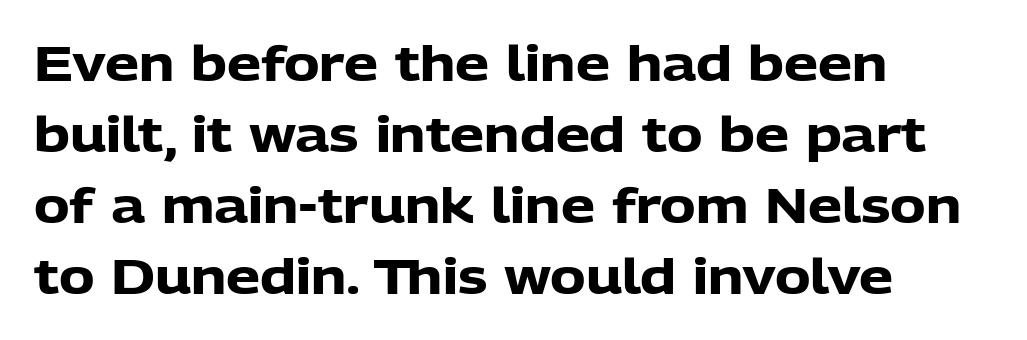
Q: Is the text bold? A: Yes.
Q: Is the text italic (slanted)? A: No, it is upright.
Q: Is the typeface a serif or a sans-serif typeface? A: Sans-serif.
Q: Is the text underlined? A: No.
Q: How is the paragraph aligned? A: Left-aligned.
Q: Is the spacing between letters normal or unusually wide? A: Normal.
Q: Is the spacing between lines tight, normal or loose? A: Normal.
Q: Width (condensed, normal, or wide)? A: Normal.
Q: Stroke contrast? A: Low.
Q: x-height? A: Medium.
Q: Monospaced? A: No.
